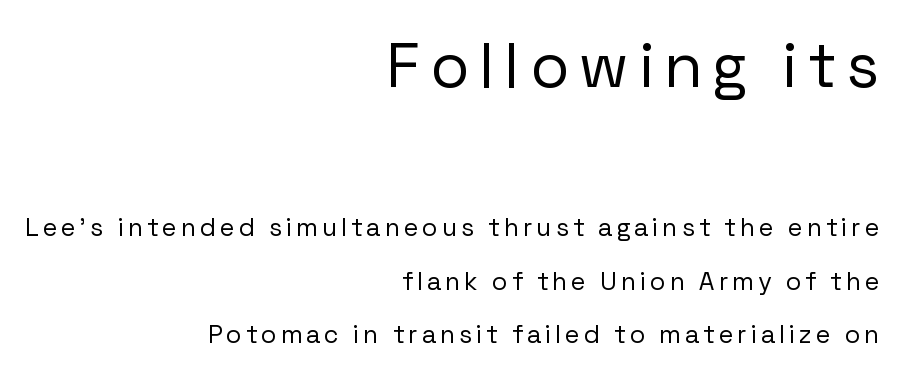
The image shows 63 px regular-weight sans-serif type, upright; set right-aligned, loose line spacing (2.15x), not underlined; the first (top) block is 2.52x larger; low stroke contrast and a medium x-height.
